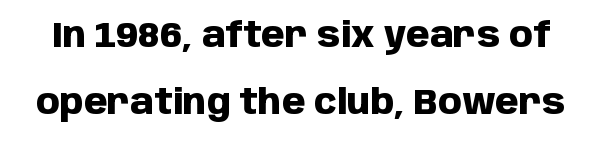
{"serif": "no", "italic": "no", "bold": "yes", "weight": "heavy", "width": "normal", "stroke_contrast": "low", "x_height": "large", "monospaced": "no", "underline": "no", "line_spacing": "loose", "line_spacing_ratio": 1.98, "letter_spacing": "normal", "letter_spacing_em": 0.0, "glyph_px": 34}
